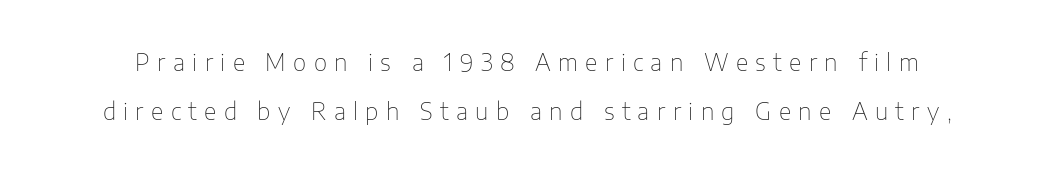
{"italic": "no", "bold": "no", "underline": "no", "line_spacing": "loose", "line_spacing_ratio": 2.12, "letter_spacing": "wide", "letter_spacing_em": 0.32, "glyph_px": 23}
